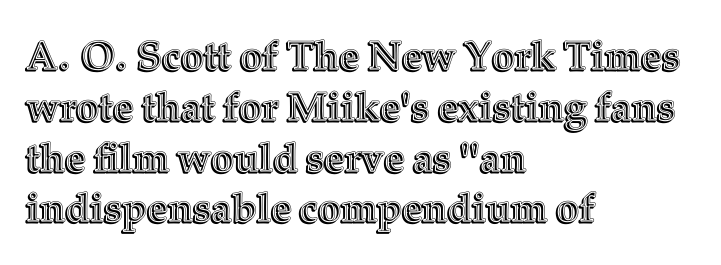
The image shows 40 px text type, upright; set left-aligned, normal line spacing (1.27x), normal letter spacing, not underlined; a medium x-height.
